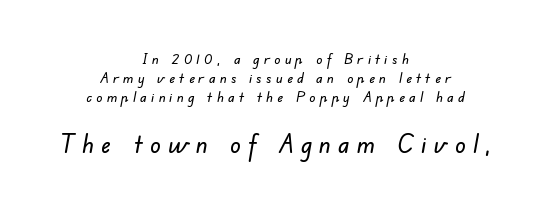
The image shows 26 px text type; set centered, normal line spacing (1.28x), unusually wide letter spacing (+0.28 em), not underlined; the second (bottom) block is 1.73x larger.
